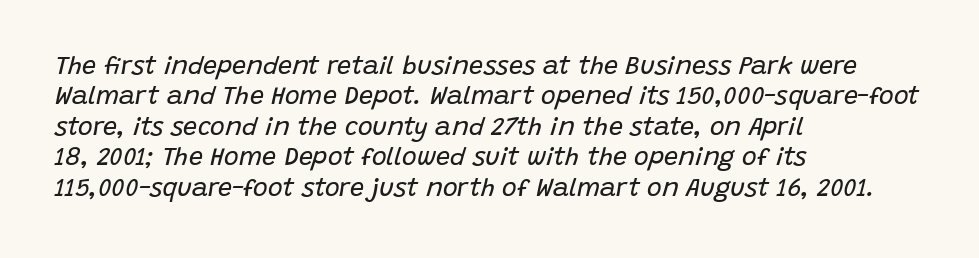
Q: Is the text bold? A: No.
Q: Is the text italic (slanted)? A: Yes, it leans right by about 15 degrees.
Q: Is the text underlined? A: No.
Q: How is the paragraph aligned? A: Left-aligned.
Q: Is the spacing between letters normal or unusually wide? A: Normal.
